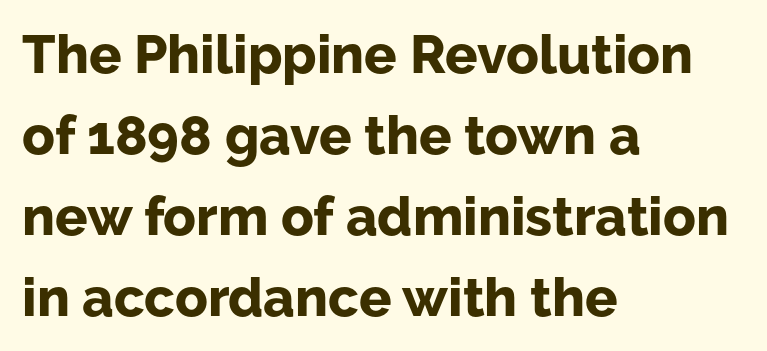
A sans-serif font was chosen for this passage. Does the leading feel generous? No, just average. A student would call this left alignment; a typographer would say flush left, rag right. Heavy-handed strokes throughout: this text is bold. Varying glyph widths throughout — classic text-font behaviour.
